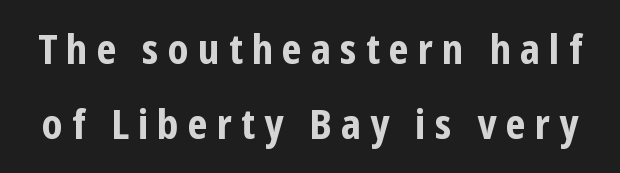
The image shows 41 px bold, condensed sans-serif type, upright; set line spacing 1.83x, unusually wide letter spacing (+0.22 em), not underlined; low stroke contrast and a medium x-height.
